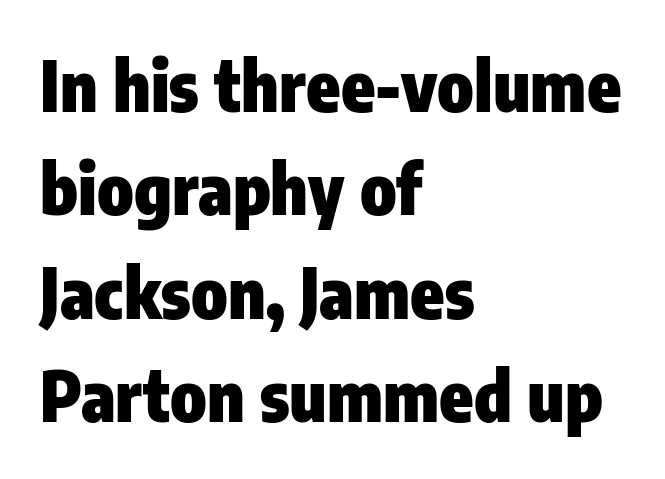
{"serif": "no", "italic": "no", "bold": "yes", "weight": "heavy", "width": "condensed", "stroke_contrast": "low", "x_height": "medium", "monospaced": "no", "underline": "no", "align": "left", "line_spacing": "normal", "line_spacing_ratio": 1.5, "letter_spacing": "normal", "letter_spacing_em": 0.0, "glyph_px": 69}
